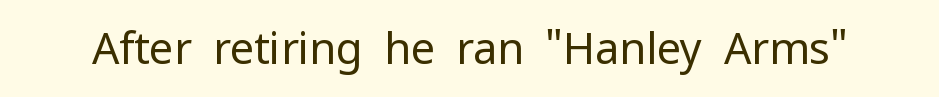
Q: Is the text bold? A: No.
Q: Is the text italic (slanted)? A: No, it is upright.
Q: Is the typeface a serif or a sans-serif typeface? A: Sans-serif.
Q: Is the text underlined? A: No.
Q: Is the spacing between letters normal or unusually wide? A: Normal.
Q: Width (condensed, normal, or wide)? A: Normal.
Q: Stroke contrast? A: Low.
Q: x-height? A: Medium.
Q: Monospaced? A: No.
